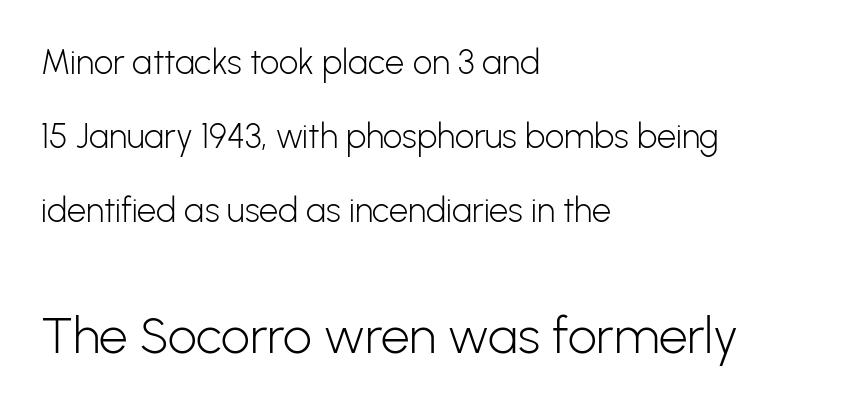
The image shows 51 px light sans-serif type, upright; set left-aligned, loose line spacing (2.18x), normal letter spacing, not underlined; the second (bottom) block is 1.5x larger; low stroke contrast and a medium x-height.
